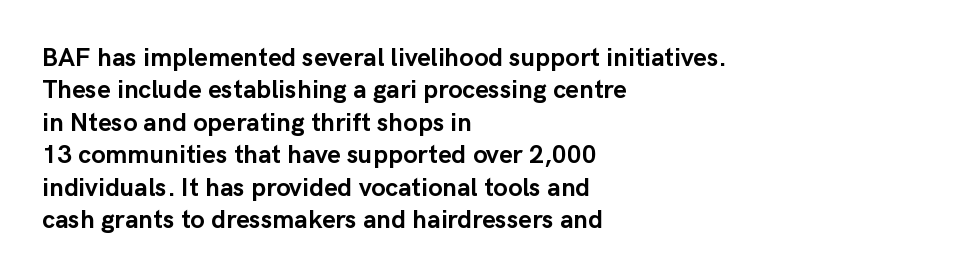
{"italic": "no", "bold": "yes", "underline": "no", "align": "left", "line_spacing": "normal", "line_spacing_ratio": 1.25, "letter_spacing": "normal", "letter_spacing_em": 0.0, "glyph_px": 26}
